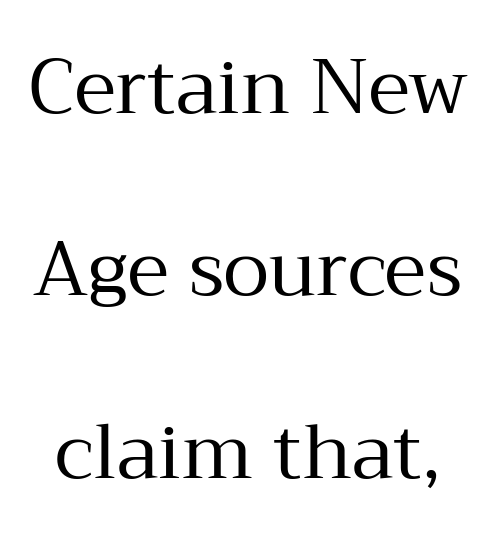
{"serif": "yes", "italic": "no", "bold": "no", "weight": "regular", "width": "normal", "stroke_contrast": "medium", "x_height": "medium", "monospaced": "no", "underline": "no", "line_spacing": "loose", "line_spacing_ratio": 2.4, "letter_spacing": "normal", "letter_spacing_em": 0.0, "glyph_px": 76}
